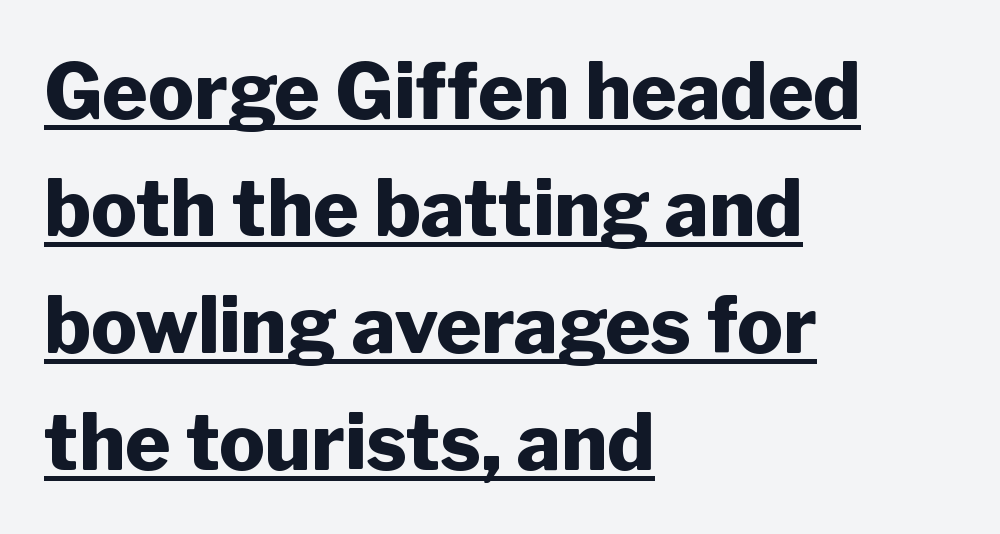
The image shows 77 px heavy sans-serif type, upright; set left-aligned, normal line spacing (1.52x), normal letter spacing, underlined; low stroke contrast and a medium x-height.
